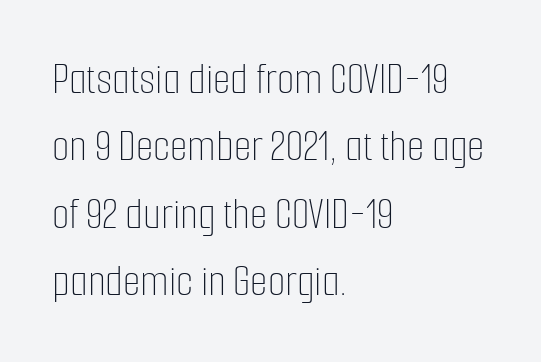
Q: Is the text bold? A: No.
Q: Is the text italic (slanted)? A: No, it is upright.
Q: Is the text underlined? A: No.
Q: How is the paragraph aligned? A: Left-aligned.
Q: Is the spacing between letters normal or unusually wide? A: Normal.
Q: Is the spacing between lines tight, normal or loose? A: Normal.
Q: Width (condensed, normal, or wide)? A: Condensed.
Q: Stroke contrast? A: Low.
Q: x-height? A: Medium.
Q: Monospaced? A: No.
